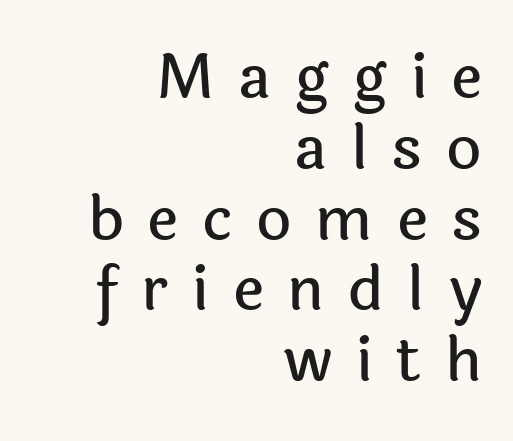
{"serif": "no", "italic": "no", "width": "normal", "x_height": "medium", "monospaced": "no", "underline": "no", "align": "right", "line_spacing_ratio": 1.16, "letter_spacing": "wide", "letter_spacing_em": 0.39, "glyph_px": 61}
